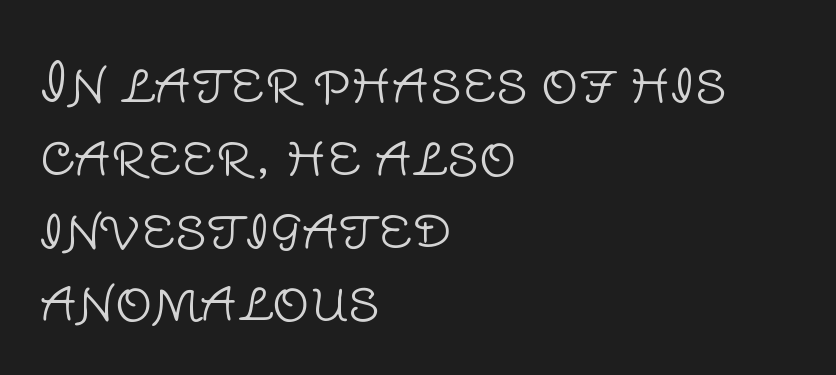
The image shows 52 px light sans-serif type; set left-aligned, normal line spacing (1.4x), normal letter spacing, not underlined; low stroke contrast and a large x-height.
